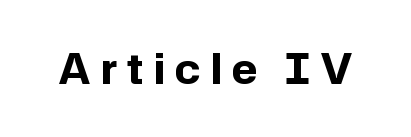
{"serif": "no", "italic": "no", "bold": "yes", "weight": "bold", "width": "normal", "stroke_contrast": "low", "x_height": "medium", "monospaced": "no", "underline": "no", "letter_spacing": "wide", "letter_spacing_em": 0.25, "glyph_px": 41}
